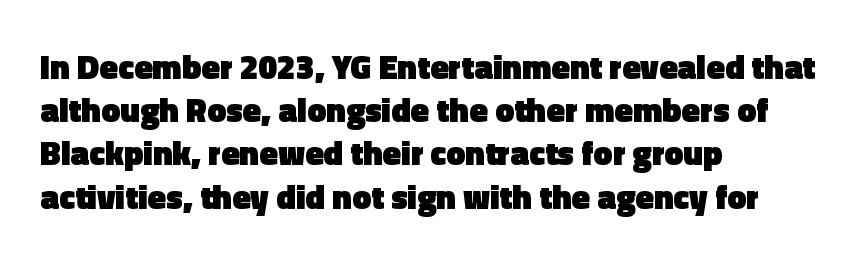
Look at the bottom of the vertical strokes: they stop flat, with no serifs. When letters stand straight like this, we call the style roman or upright. You could call the tracking neutral — neither tight nor loose. The lines sit at an ordinary, default distance from one another.
